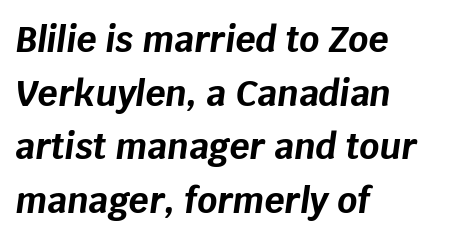
{"italic": "yes", "lean": "right", "slant_degrees": 8, "bold": "yes", "weight": "bold", "width": "normal", "stroke_contrast": "low", "x_height": "large", "monospaced": "no", "underline": "no", "align": "left", "line_spacing": "normal", "line_spacing_ratio": 1.53, "letter_spacing": "normal", "letter_spacing_em": 0.0, "glyph_px": 35}
